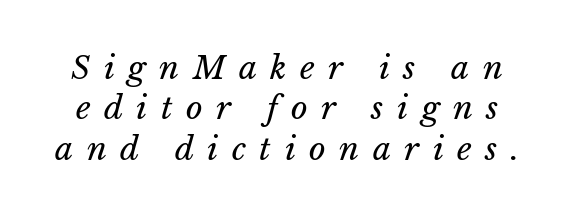
Q: Is the text bold? A: No.
Q: Is the text italic (slanted)? A: Yes, it leans right by about 15 degrees.
Q: Is the text underlined? A: No.
Q: Is the spacing between letters normal or unusually wide? A: Unusually wide.
Q: Is the spacing between lines tight, normal or loose? A: Normal.
Q: Width (condensed, normal, or wide)? A: Normal.
Q: Stroke contrast? A: Low.
Q: x-height? A: Medium.
Q: Monospaced? A: No.
